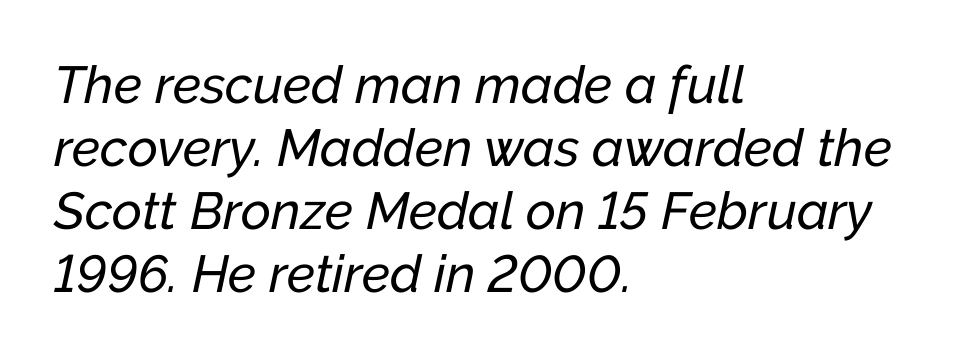
It's the slanting kind of type. Each letter keeps its own natural width here, so spacing adapts to shape. You could call the tracking neutral — neither tight nor loose. The area under the type is left untouched.
